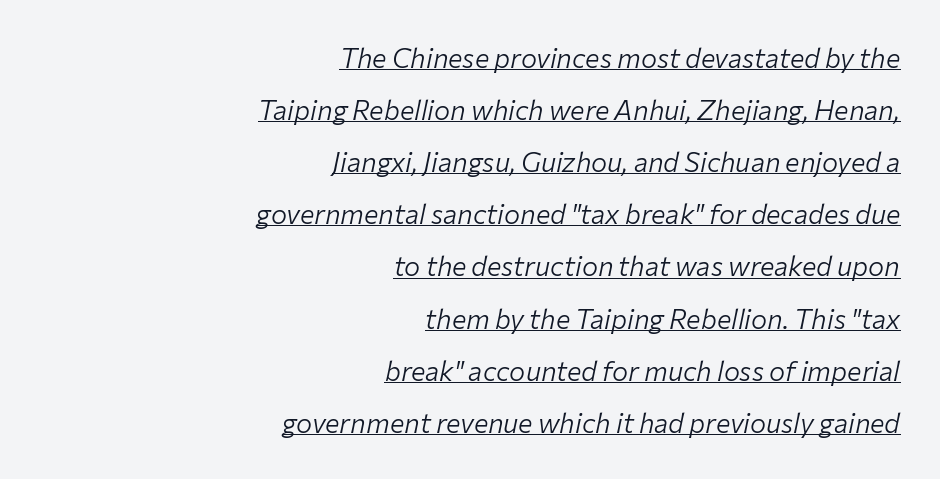
Q: Is the text bold? A: No.
Q: Is the text italic (slanted)? A: Yes, it leans right by about 12 degrees.
Q: Is the text underlined? A: Yes.
Q: How is the paragraph aligned? A: Right-aligned.
Q: Is the spacing between letters normal or unusually wide? A: Normal.
Q: Is the spacing between lines tight, normal or loose? A: Loose.
